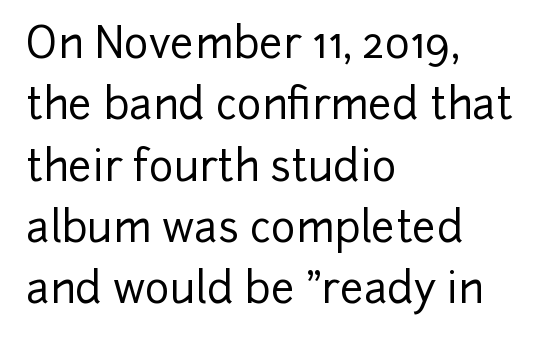
The image shows 42 px sans-serif type, upright; set left-aligned, normal line spacing (1.46x), normal letter spacing, not underlined; low stroke contrast and a medium x-height.
